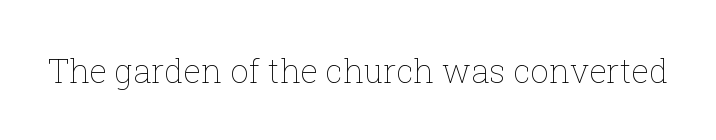
Tall strokes in this sample are plumb rather than angled. Counters stay open thanks to moderate or lighter strokes. Each row of text sits above clean, open space. These lines are rendered in a variable-pitch font.
